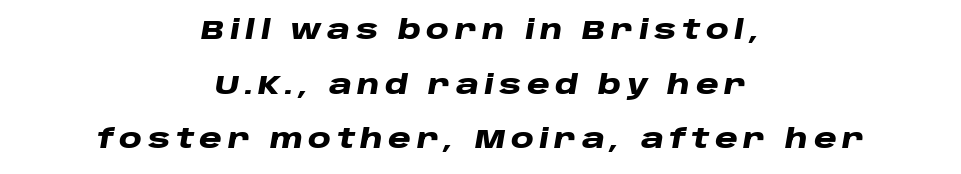
Teacher's note: observe the equal gaps on both sides — that is centered alignment. Widely set lines give the paragraph a tall, airy silhouette. The horizontal fit of the characters is loose and conspicuously gappy. Caption: bold face, heavy strokes. Is the type slanted? Yes — the strokes lean at a clear angle. Decoration check: the copy has no underline.
